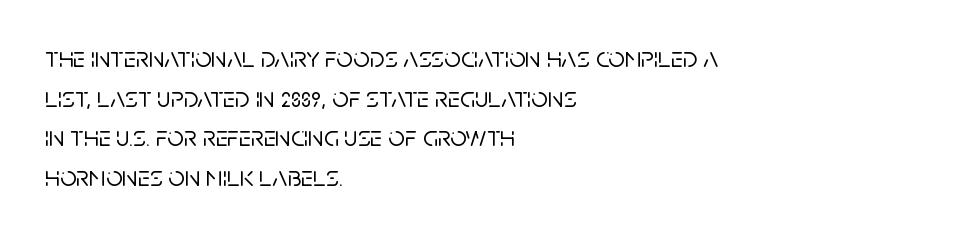
The typesetter chose a ragged-right arrangement here. Upright lettering throughout. Here the designer chose a conventional face with non-uniform glyph widths. Compared with typical body copy, the letter spacing here is the same. Each new line begins a customary step beneath the previous one. Serif or sans? Sans — the stroke terminals are bare.
